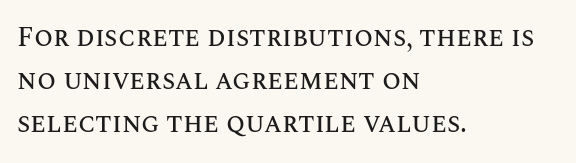
{"italic": "no", "underline": "no", "align": "left", "line_spacing": "normal", "line_spacing_ratio": 1.6, "letter_spacing": "normal", "letter_spacing_em": 0.0, "glyph_px": 27}
